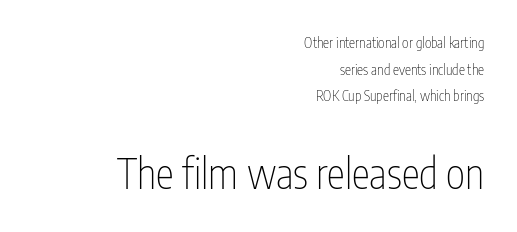
The image shows 41 px thin, condensed sans-serif type, upright; set right-aligned, loose line spacing (1.9x), normal letter spacing, not underlined; the second (bottom) block is 2.93x larger; low stroke contrast and a medium x-height.
